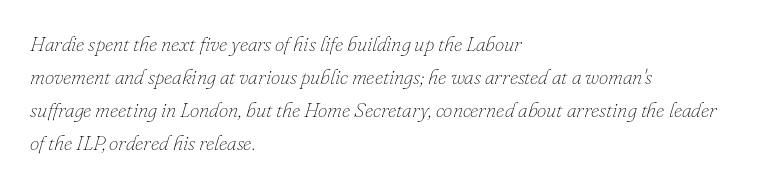
{"italic": "yes", "lean": "right", "slant_degrees": 16, "bold": "no", "underline": "no", "align": "left", "line_spacing": "normal", "line_spacing_ratio": 1.57, "letter_spacing": "normal", "letter_spacing_em": 0.0, "glyph_px": 21}
